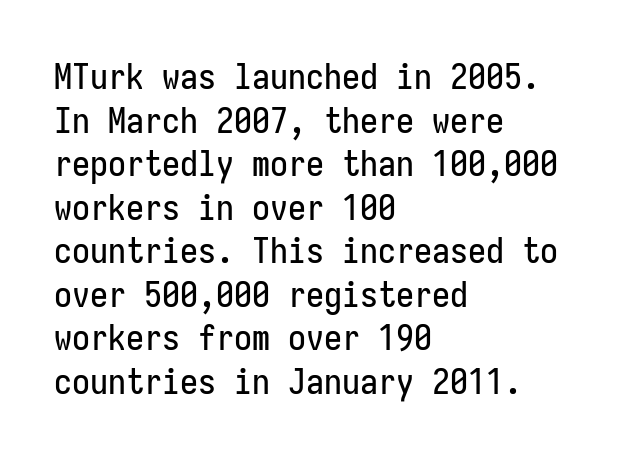
The image shows 36 px condensed sans-serif type, upright, monospaced; set left-aligned, line spacing 1.21x, normal letter spacing, not underlined; low stroke contrast and a medium x-height.
